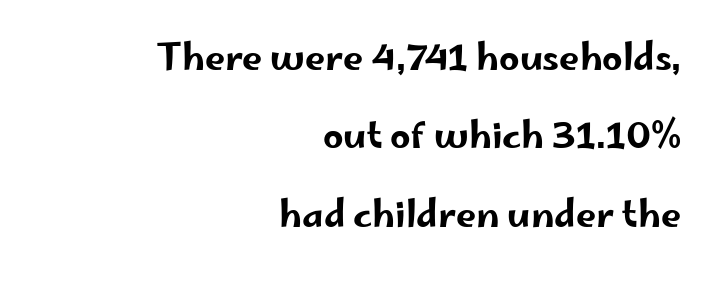
Anything drawn beneath the words? Only blank space. No extra tracking has been applied to these lines. Honestly, the rows look like they've been pulled way apart. If you drew a line through each stem, it would be perfectly vertical. Leftover space on each line is placed entirely before the opening word. The type family on display is of the sans-serif kind.
